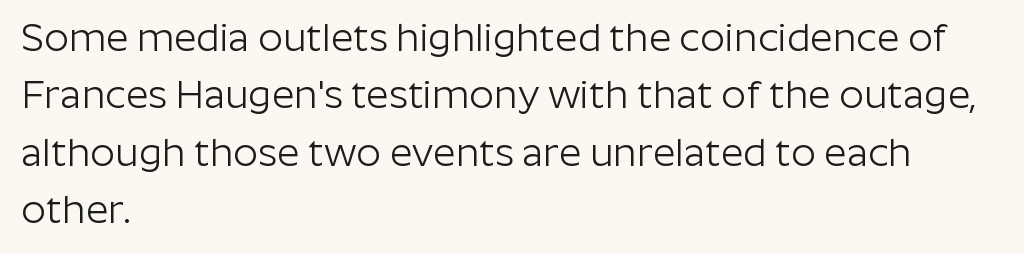
{"serif": "no", "italic": "no", "bold": "no", "weight": "light", "width": "normal", "stroke_contrast": "low", "x_height": "medium", "monospaced": "no", "underline": "no", "align": "left", "line_spacing": "normal", "line_spacing_ratio": 1.47, "letter_spacing": "normal", "letter_spacing_em": 0.0, "glyph_px": 39}
